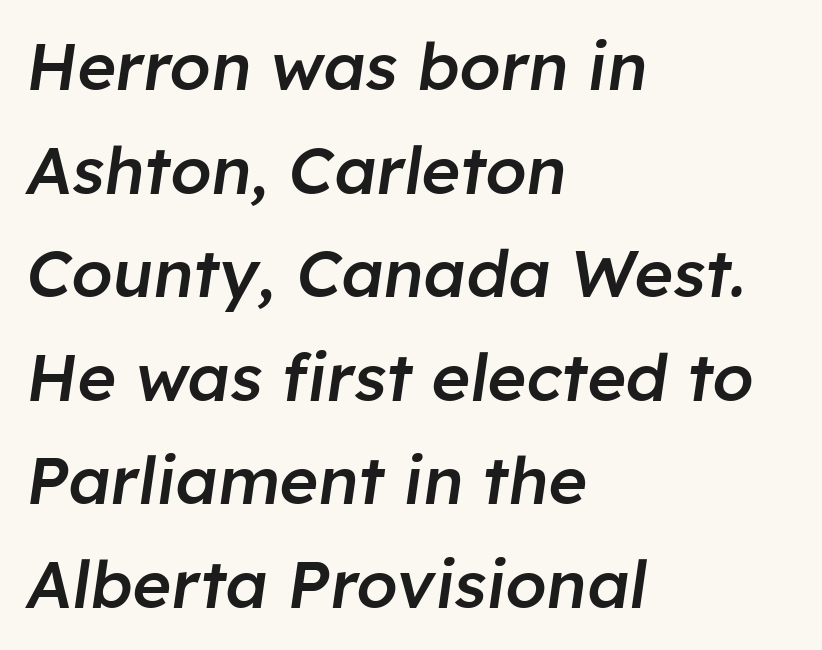
{"italic": "yes", "lean": "right", "slant_degrees": 8, "bold": "semi", "weight": "semibold", "width": "normal", "stroke_contrast": "low", "x_height": "medium", "monospaced": "no", "underline": "no", "align": "left", "line_spacing": "normal", "line_spacing_ratio": 1.57, "letter_spacing": "normal", "letter_spacing_em": 0.0, "glyph_px": 66}
